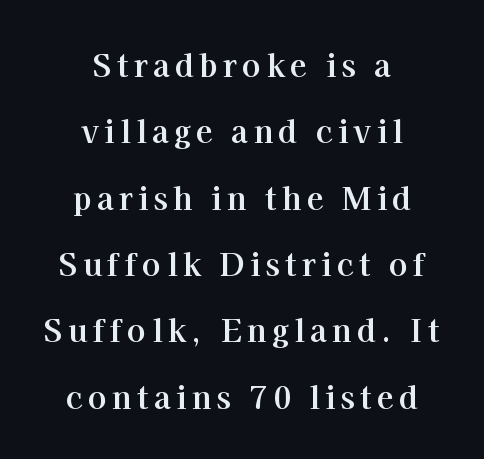
The image shows 31 px bold serif type, upright; set centered, loose line spacing (2.14x), not underlined; high stroke contrast and a medium x-height.
